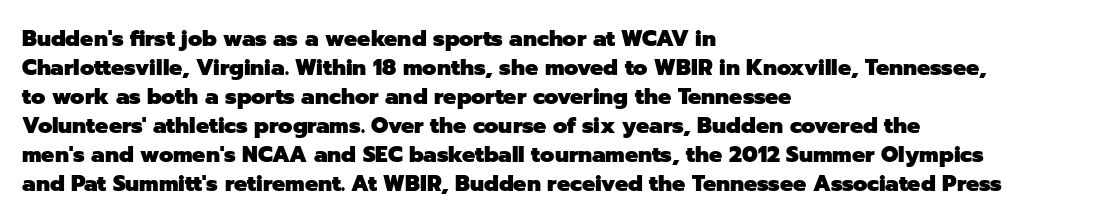
I'd describe the lettering as bold — thick and assertive. Line starts are locked; line ends wander. Nope, not italic — everything's standing straight. Only glyphs here, with clear space below each row.
